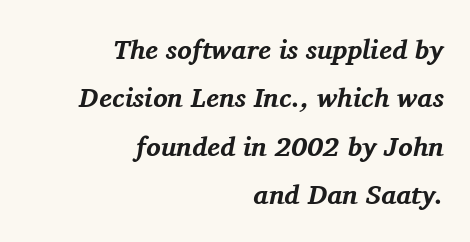
The image shows 27 px bold type, italic (leaning right); set right-aligned, line spacing 1.79x, normal letter spacing, not underlined.
